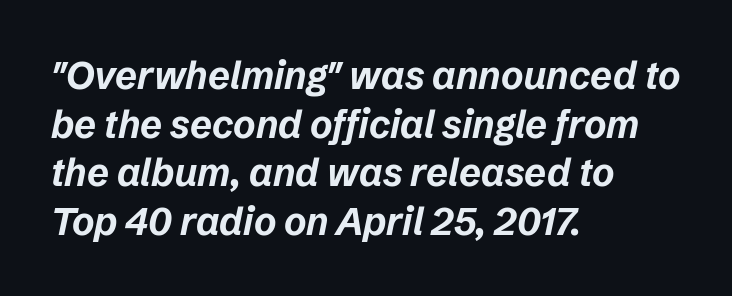
The image shows 38 px bold type, italic (leaning right); set left-aligned, normal line spacing (1.28x), normal letter spacing, not underlined; low stroke contrast and a medium x-height.
